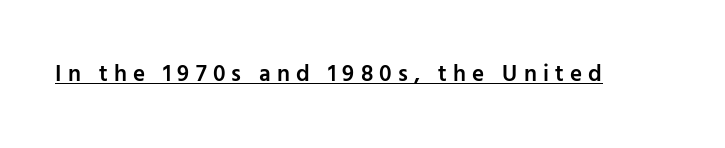
The image shows 23 px text type, upright; set unusually wide letter spacing (+0.27 em), underlined.
